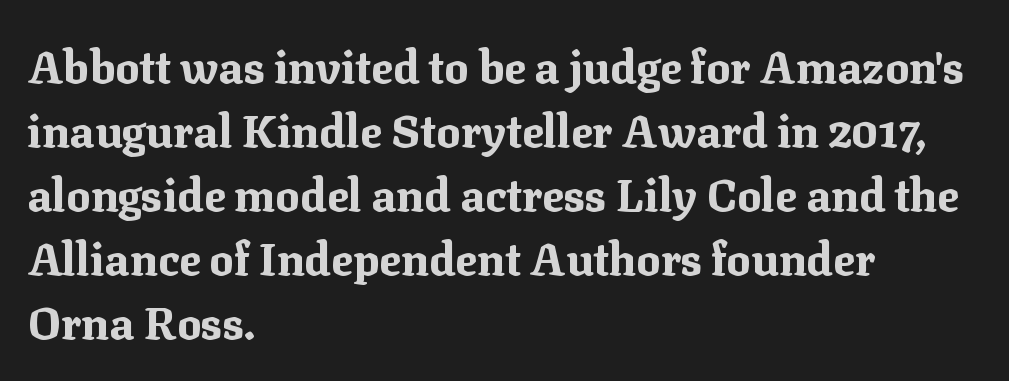
The rendering uses natural spacing where letterforms have individual widths. Each letter's strokes conclude with small projecting serifs. Descenders are the only things crossing below the line. Designer's note — italics off, roman on. Set as a true bold cut, around the 700 mark. Is the letter spacing exaggerated? No — it looks like the ordinary default.
